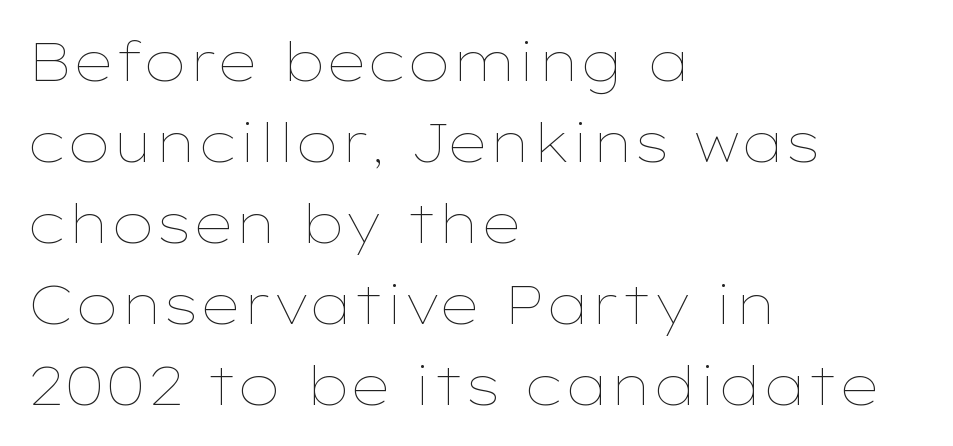
The image shows 54 px thin, wide type, upright; set left-aligned, normal line spacing (1.5x), normal letter spacing, not underlined; low stroke contrast and a medium x-height.
